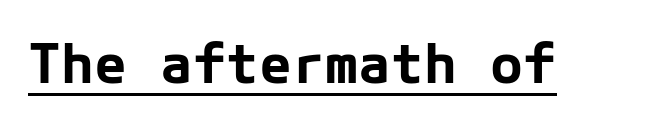
Q: Is the text bold? A: Yes.
Q: Is the text italic (slanted)? A: No, it is upright.
Q: Is the typeface a serif or a sans-serif typeface? A: Sans-serif.
Q: Is the text underlined? A: Yes.
Q: Is the spacing between letters normal or unusually wide? A: Normal.
Q: Width (condensed, normal, or wide)? A: Normal.
Q: Stroke contrast? A: Low.
Q: x-height? A: Medium.
